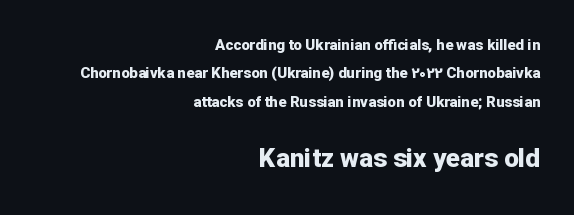
{"italic": "no", "bold": "yes", "underline": "no", "align": "right", "line_spacing_ratio": 1.89, "letter_spacing": "normal", "letter_spacing_em": 0.0, "larger_block": "second", "size_ratio": 1.73, "glyph_px": 26}
